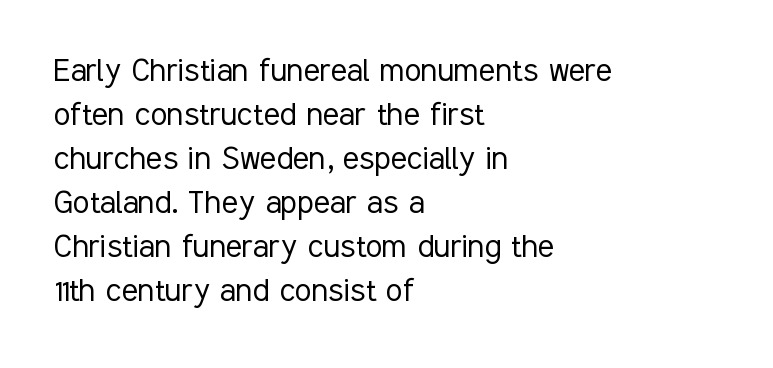
Q: Is the text bold? A: No.
Q: Is the text italic (slanted)? A: No, it is upright.
Q: Is the typeface a serif or a sans-serif typeface? A: Sans-serif.
Q: Is the text underlined? A: No.
Q: How is the paragraph aligned? A: Left-aligned.
Q: Is the spacing between letters normal or unusually wide? A: Normal.
Q: Width (condensed, normal, or wide)? A: Condensed.
Q: Stroke contrast? A: Low.
Q: x-height? A: Medium.
Q: Monospaced? A: No.
